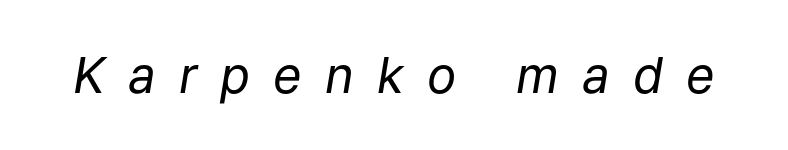
{"italic": "yes", "lean": "right", "slant_degrees": 9, "bold": "no", "weight": "regular", "width": "normal", "stroke_contrast": "low", "x_height": "medium", "monospaced": "no", "underline": "no", "letter_spacing": "wide", "letter_spacing_em": 0.47, "glyph_px": 49}
